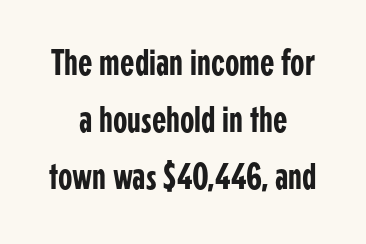
{"serif": "no", "italic": "no", "width": "condensed", "stroke_contrast": "low", "x_height": "medium", "monospaced": "no", "underline": "no", "align": "center", "line_spacing": "normal", "line_spacing_ratio": 1.54, "letter_spacing": "normal", "letter_spacing_em": 0.0, "glyph_px": 37}
